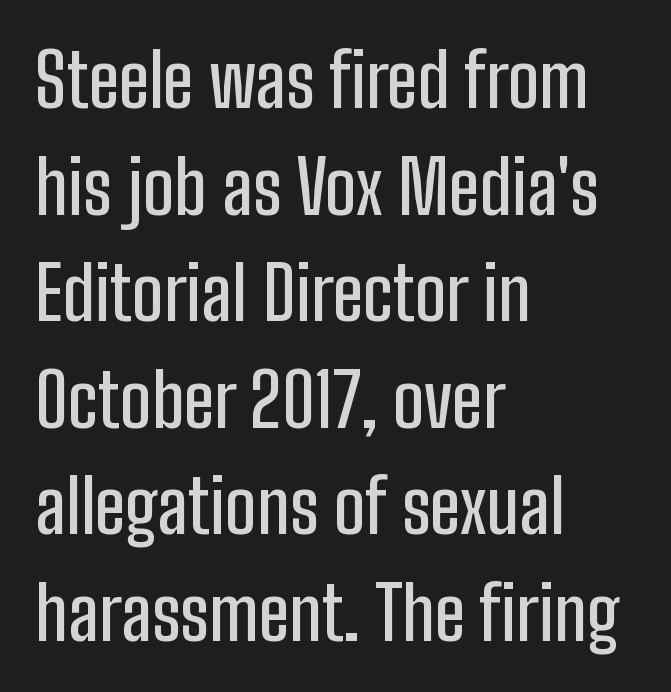
Q: Is the text italic (slanted)? A: No, it is upright.
Q: Is the typeface a serif or a sans-serif typeface? A: Sans-serif.
Q: Is the text underlined? A: No.
Q: How is the paragraph aligned? A: Left-aligned.
Q: Is the spacing between letters normal or unusually wide? A: Normal.
Q: Is the spacing between lines tight, normal or loose? A: Normal.
Q: Width (condensed, normal, or wide)? A: Condensed.
Q: Stroke contrast? A: Low.
Q: x-height? A: Medium.
Q: Monospaced? A: No.
